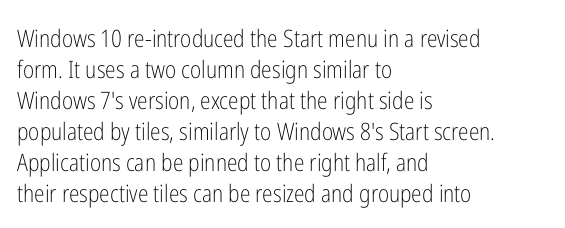
These lines keep a tight, regular rhythm from letter to letter. Notice how descenders clear the ascenders below comfortably — that's standard leading. These lines were composed using upright roman letters. One-word summary of the alignment: left. Nobody drew a line under any word here. The typesetting does not lean heavy: it is not bold.
